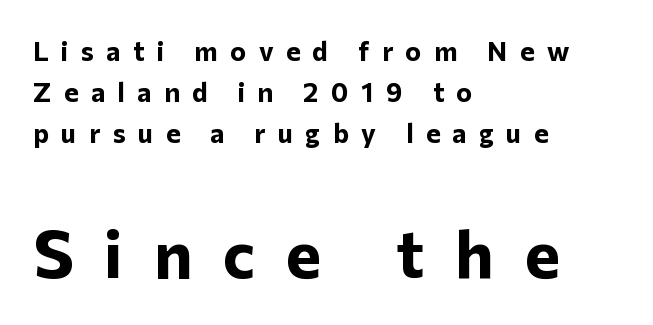
The image shows 67 px bold sans-serif type, upright; set left-aligned, normal line spacing (1.51x), unusually wide letter spacing (+0.46 em), not underlined; the second (bottom) block is 2.48x larger; low stroke contrast and a medium x-height.
